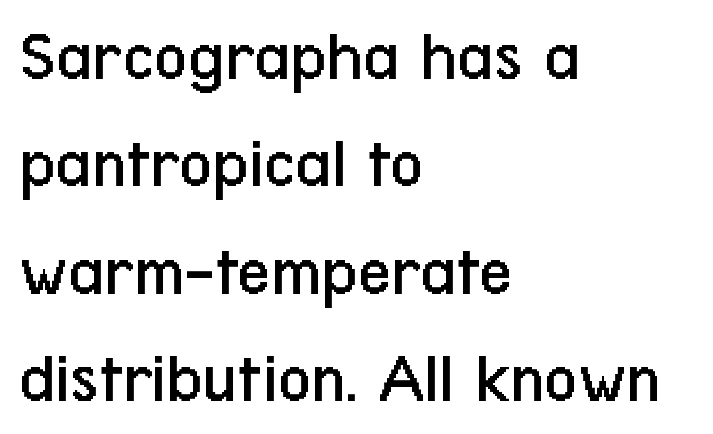
{"serif": "no", "italic": "no", "bold": "no", "weight": "regular", "width": "condensed", "stroke_contrast": "low", "x_height": "medium", "monospaced": "no", "underline": "no", "align": "left", "line_spacing": "normal", "line_spacing_ratio": 1.47, "letter_spacing": "normal", "letter_spacing_em": 0.0, "glyph_px": 73}
